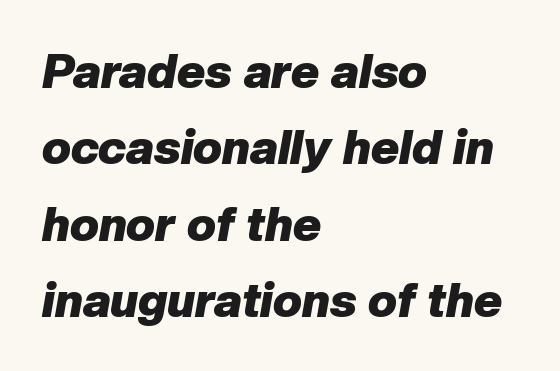
The image shows 48 px heavy type, italic (leaning right); set left-aligned, normal line spacing (1.59x), normal letter spacing, not underlined; low stroke contrast and a medium x-height.
